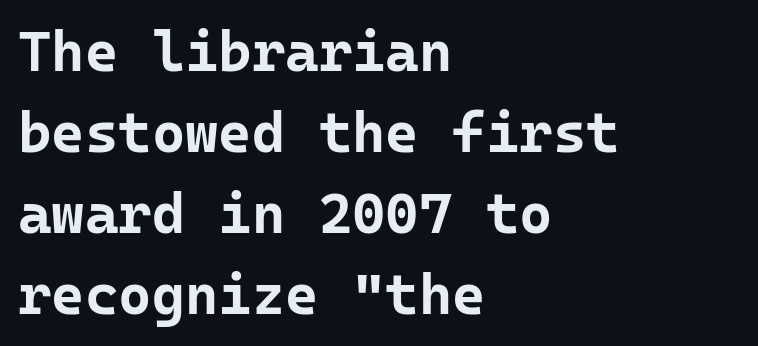
The rag falls on the right side of this text block. You can tell from the bare stems that sans-serif type was used. The words here are not underlined. You could count columns in this text — the font is strictly monospaced.
